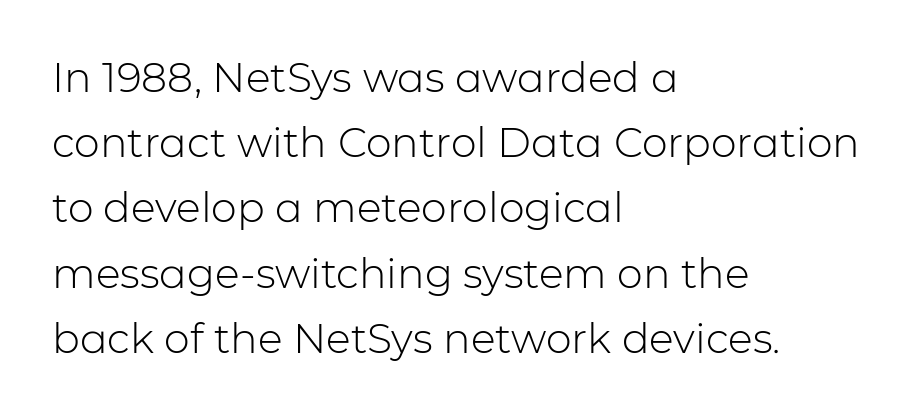
Q: Is the text bold? A: No.
Q: Is the text italic (slanted)? A: No, it is upright.
Q: Is the typeface a serif or a sans-serif typeface? A: Sans-serif.
Q: Is the text underlined? A: No.
Q: How is the paragraph aligned? A: Left-aligned.
Q: Is the spacing between letters normal or unusually wide? A: Normal.
Q: Is the spacing between lines tight, normal or loose? A: Normal.
Q: Width (condensed, normal, or wide)? A: Normal.
Q: Stroke contrast? A: Low.
Q: x-height? A: Medium.
Q: Monospaced? A: No.
